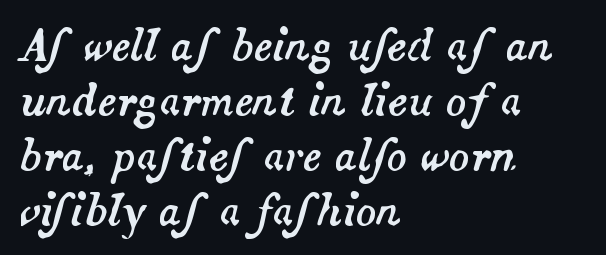
{"italic": "yes", "lean": "right", "slant_degrees": 14, "width": "normal", "stroke_contrast": "medium", "x_height": "small", "monospaced": "no", "underline": "no", "align": "left", "line_spacing": "normal", "line_spacing_ratio": 1.31, "letter_spacing": "normal", "letter_spacing_em": 0.0, "glyph_px": 42}
